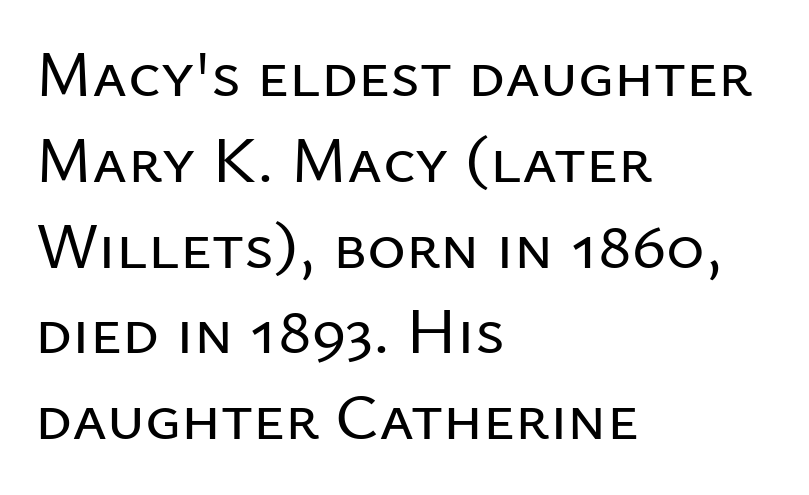
The image shows 66 px sans-serif type, upright; set left-aligned, normal line spacing (1.3x), normal letter spacing, not underlined; low stroke contrast and a medium x-height.
